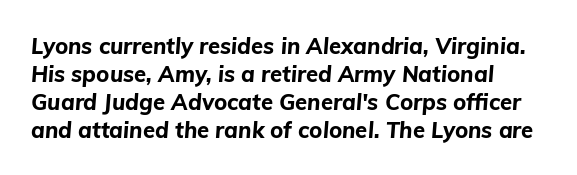
Q: Is the text bold? A: Yes.
Q: Is the text italic (slanted)? A: Yes, it leans right by about 5 degrees.
Q: Is the text underlined? A: No.
Q: How is the paragraph aligned? A: Left-aligned.
Q: Is the spacing between letters normal or unusually wide? A: Normal.
Q: Is the spacing between lines tight, normal or loose? A: Normal.
